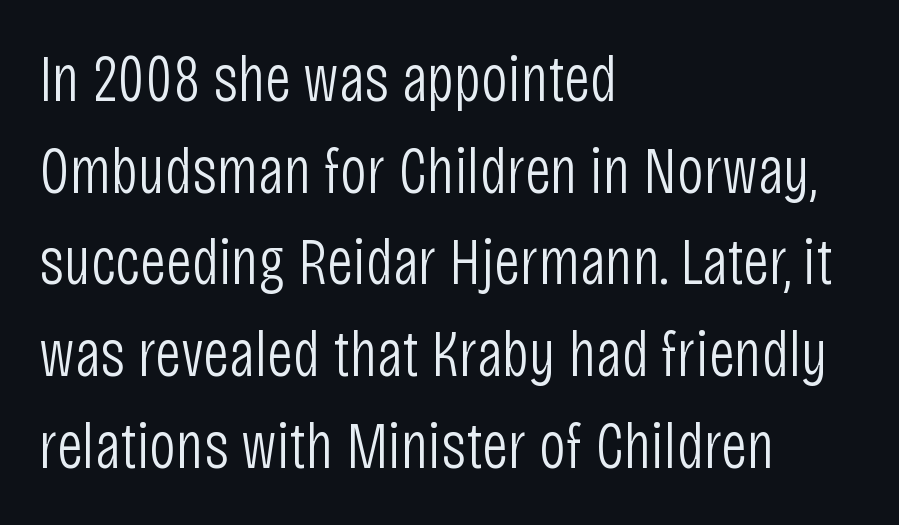
Q: Is the text bold? A: No.
Q: Is the text italic (slanted)? A: No, it is upright.
Q: Is the typeface a serif or a sans-serif typeface? A: Sans-serif.
Q: Is the text underlined? A: No.
Q: How is the paragraph aligned? A: Left-aligned.
Q: Is the spacing between letters normal or unusually wide? A: Normal.
Q: Is the spacing between lines tight, normal or loose? A: Normal.
Q: Width (condensed, normal, or wide)? A: Condensed.
Q: Stroke contrast? A: Low.
Q: x-height? A: Large.
Q: Monospaced? A: No.
